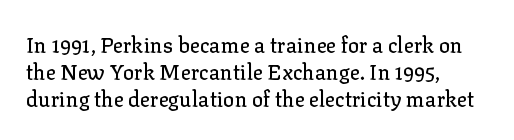
The image shows 21 px text type, upright; set left-aligned, normal line spacing (1.28x), normal letter spacing, not underlined.
